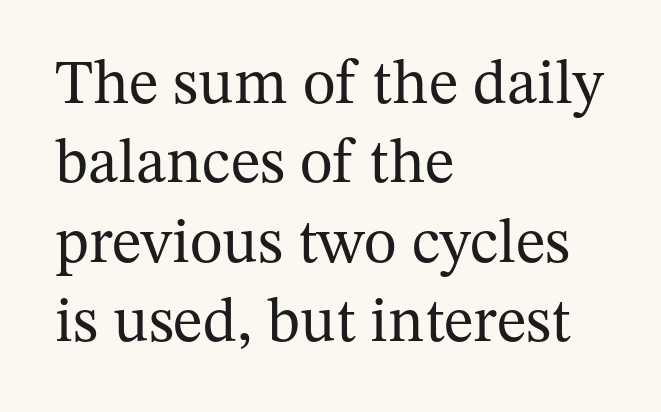
Q: Is the text bold? A: No.
Q: Is the text italic (slanted)? A: No, it is upright.
Q: Is the typeface a serif or a sans-serif typeface? A: Serif.
Q: Is the text underlined? A: No.
Q: How is the paragraph aligned? A: Left-aligned.
Q: Is the spacing between letters normal or unusually wide? A: Normal.
Q: Is the spacing between lines tight, normal or loose? A: Normal.
Q: Width (condensed, normal, or wide)? A: Normal.
Q: Stroke contrast? A: Medium.
Q: x-height? A: Medium.
Q: Monospaced? A: No.
